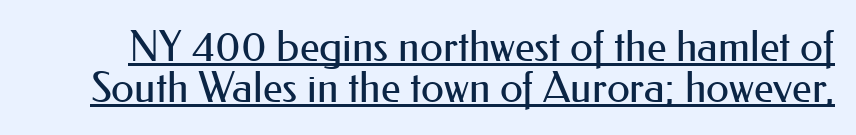
{"serif": "no", "italic": "no", "bold": "no", "weight": "regular", "width": "normal", "stroke_contrast": "medium", "x_height": "small", "monospaced": "no", "underline": "yes", "line_spacing": "tight", "line_spacing_ratio": 0.97, "letter_spacing": "normal", "letter_spacing_em": 0.0, "glyph_px": 42}
